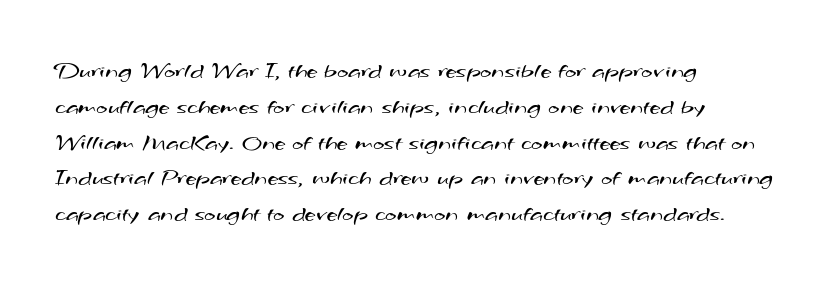
{"bold": "no", "underline": "no", "align": "left", "line_spacing": "normal", "line_spacing_ratio": 1.49, "letter_spacing": "normal", "letter_spacing_em": 0.0, "glyph_px": 24}
